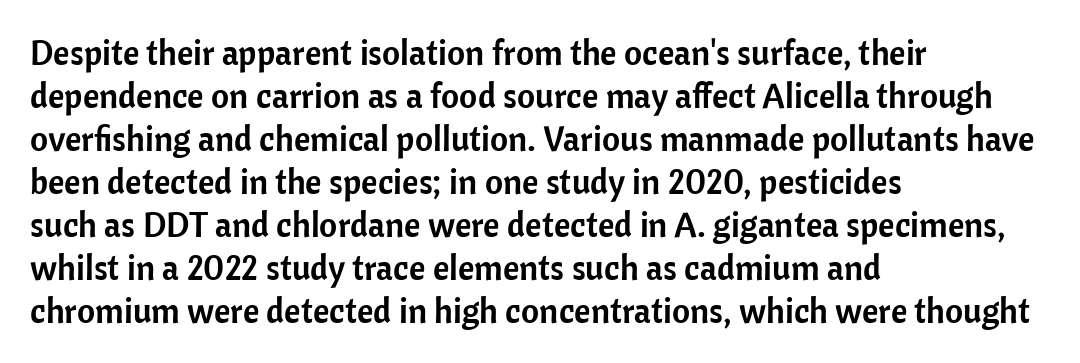
The passage shown is not underscored anywhere. Letter spacing: default. This rendering employs a face without finishing strokes, i.e., a sans-serif. Casual observation: everything's shoved over to the left. Every character sits straight up, as roman type does. Spacing verdict: proportional, widths tailored to each character.
